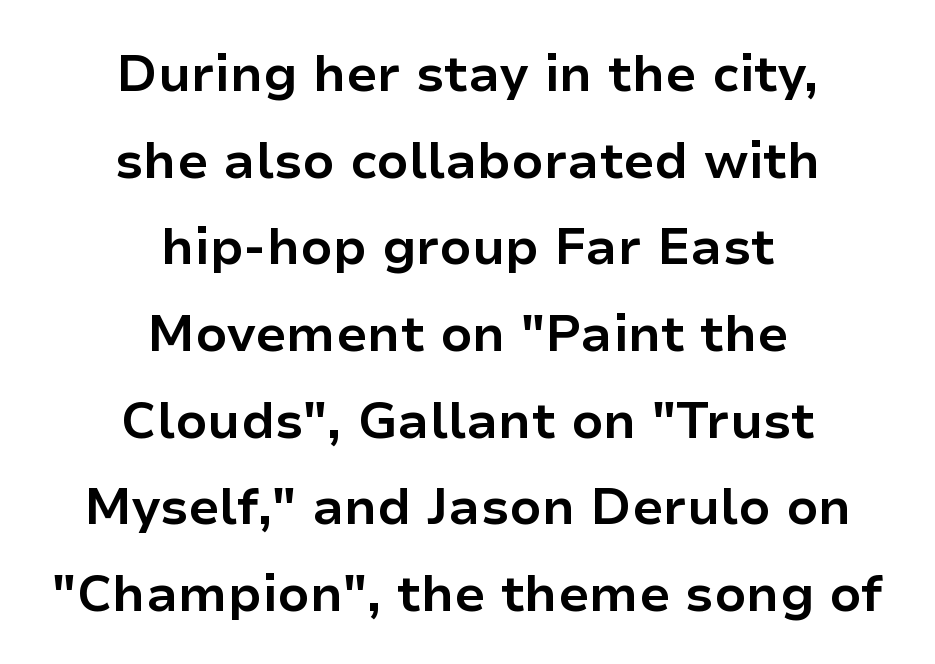
A student would call this center alignment; a typographer would say set centered. Tracking value appears to be zero — textbook default spacing. Examine the stroke ends and you'll find no serifs. These lines were composed using upright roman letters. Does the leading feel generous? No, just average.
